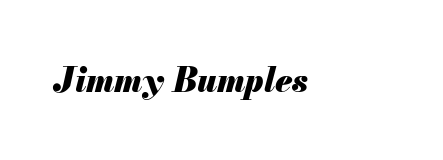
The image shows 33 px heavy type, italic (leaning right); set normal letter spacing, not underlined; medium stroke contrast and a small x-height.
